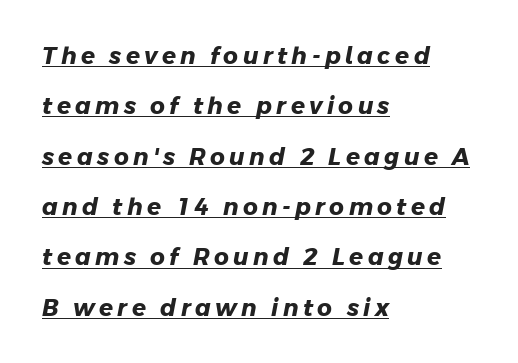
The image shows 23 px bold type; set left-aligned, loose line spacing (2.19x), underlined.
